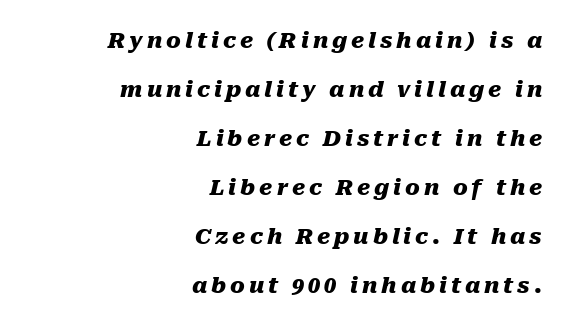
Q: Is the text bold? A: Yes.
Q: Is the text italic (slanted)? A: Yes, it leans right by about 10 degrees.
Q: Is the text underlined? A: No.
Q: How is the paragraph aligned? A: Right-aligned.
Q: Is the spacing between lines tight, normal or loose? A: Loose.
